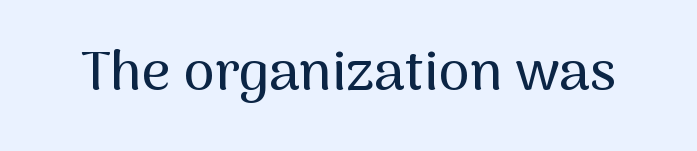
The specimen omits any rule beneath the text block's lines. Spacing between characters is what you'd get straight out of the box. The letters stand straight up with perfectly vertical stems. Note the varied advance widths — an 'i' is clearly narrower than an 'm'. Letterform terminals end flat and unadorned throughout the passage.
